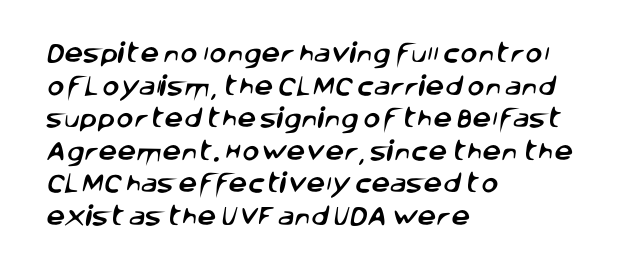
The image shows 21 px text type; set left-aligned, normal line spacing (1.55x), normal letter spacing, not underlined.
